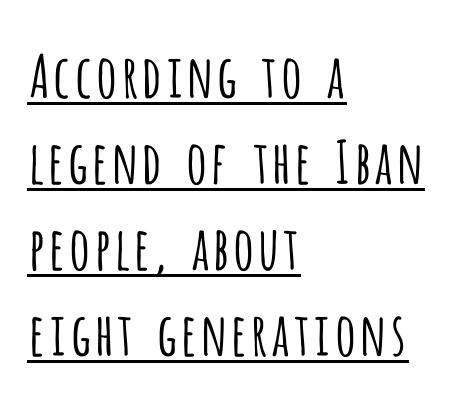
{"serif": "no", "italic": "no", "bold": "no", "weight": "light", "width": "condensed", "stroke_contrast": "low", "x_height": "large", "monospaced": "no", "underline": "yes", "align": "left", "line_spacing": "normal", "line_spacing_ratio": 1.46, "letter_spacing": "normal", "letter_spacing_em": 0.0, "glyph_px": 59}
